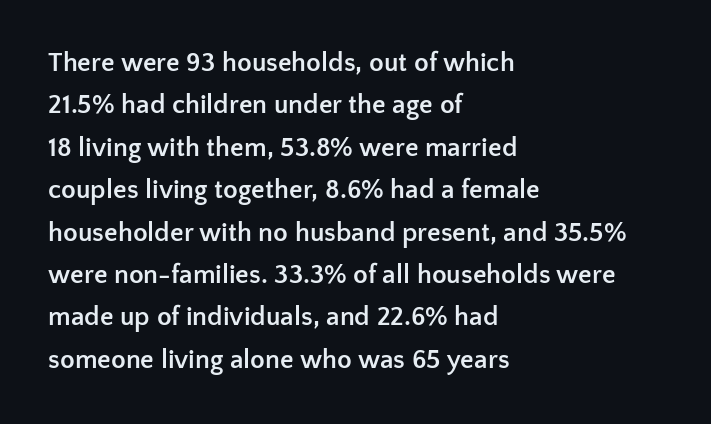
The axis of the letterforms is exactly vertical. The passage is arranged the way most books set body copy — flush left. Beneath every word, the page is bare. Summary of weight: heavy, a full bold. In terms of leading, this rendering sits right in the middle.
